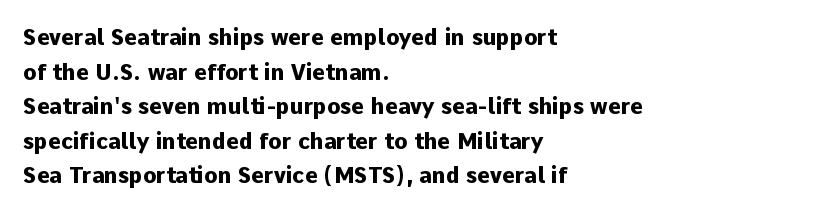
The image shows 22 px bold type, upright; set left-aligned, normal line spacing (1.57x), normal letter spacing, not underlined.
